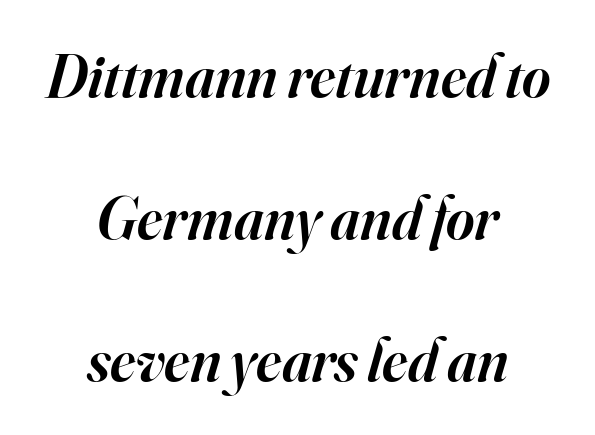
The image shows 61 px semibold serif type, italic (leaning right); set centered, loose line spacing (2.33x), normal letter spacing, not underlined; high stroke contrast and a small x-height.
